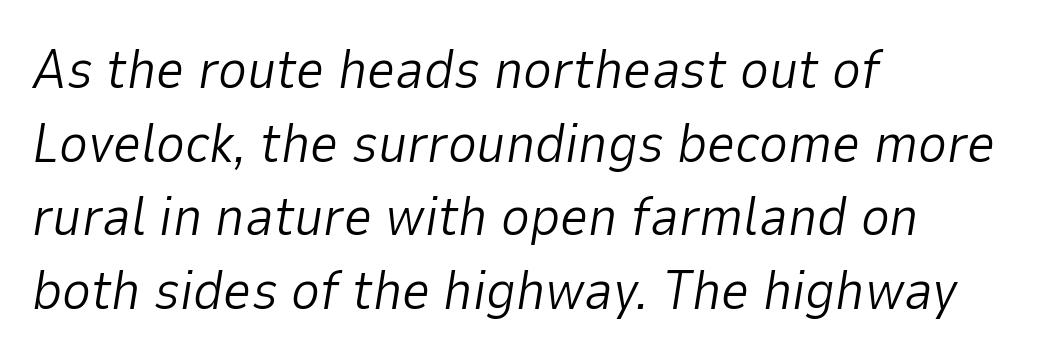
The image shows 55 px light type, italic (leaning right); set left-aligned, normal line spacing (1.34x), normal letter spacing, not underlined; low stroke contrast and a medium x-height.
